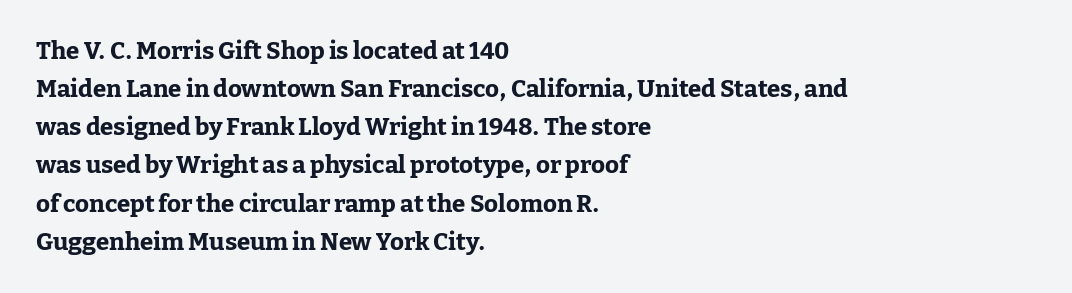
{"italic": "no", "bold": "yes", "underline": "no", "align": "left", "line_spacing": "normal", "line_spacing_ratio": 1.59, "letter_spacing": "normal", "letter_spacing_em": 0.0, "glyph_px": 24}
